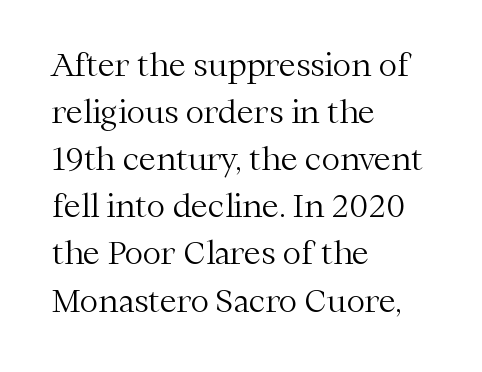
{"serif": "yes", "italic": "no", "bold": "no", "weight": "light", "width": "normal", "stroke_contrast": "medium", "x_height": "medium", "monospaced": "no", "underline": "no", "align": "left", "line_spacing": "normal", "line_spacing_ratio": 1.52, "letter_spacing": "normal", "letter_spacing_em": 0.0, "glyph_px": 31}
